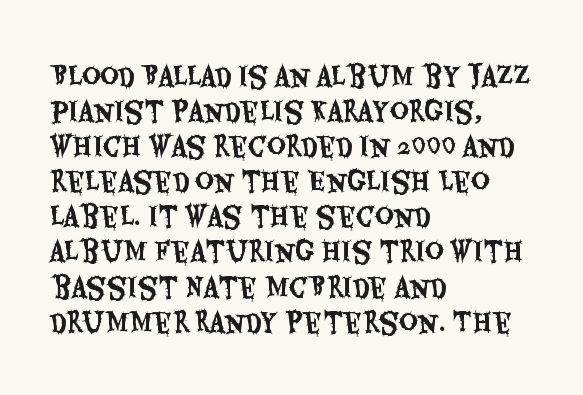
The image shows 26 px text type, upright; set left-aligned, normal line spacing (1.35x), normal letter spacing, not underlined.
